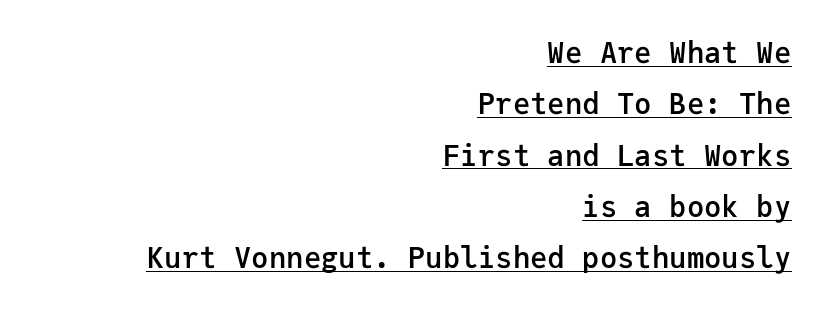
The image shows 29 px semibold sans-serif type, upright, monospaced; set right-aligned, line spacing 1.77x, normal letter spacing, underlined; low stroke contrast and a medium x-height.
